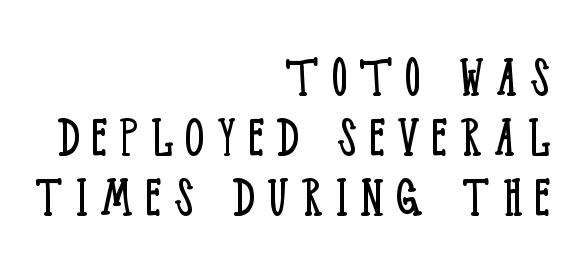
Q: Is the text bold? A: No.
Q: Is the text italic (slanted)? A: No, it is upright.
Q: Is the typeface a serif or a sans-serif typeface? A: Serif.
Q: Is the text underlined? A: No.
Q: How is the paragraph aligned? A: Right-aligned.
Q: Is the spacing between letters normal or unusually wide? A: Unusually wide.
Q: Is the spacing between lines tight, normal or loose? A: Tight.
Q: Width (condensed, normal, or wide)? A: Condensed.
Q: Stroke contrast? A: Low.
Q: x-height? A: Large.
Q: Monospaced? A: No.
